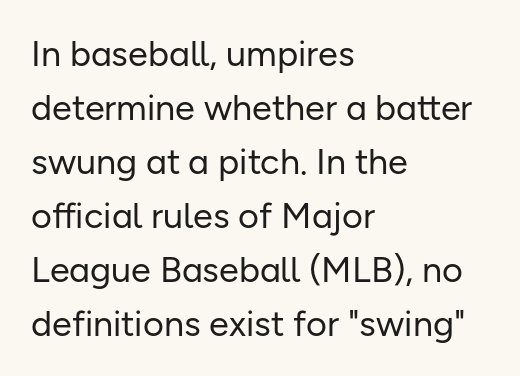
Type without underlining. The face looks like a standard text weight, possibly lighter. A sans-serif font was chosen for this passage. Whoever set this chose a conventional vertical rhythm.
